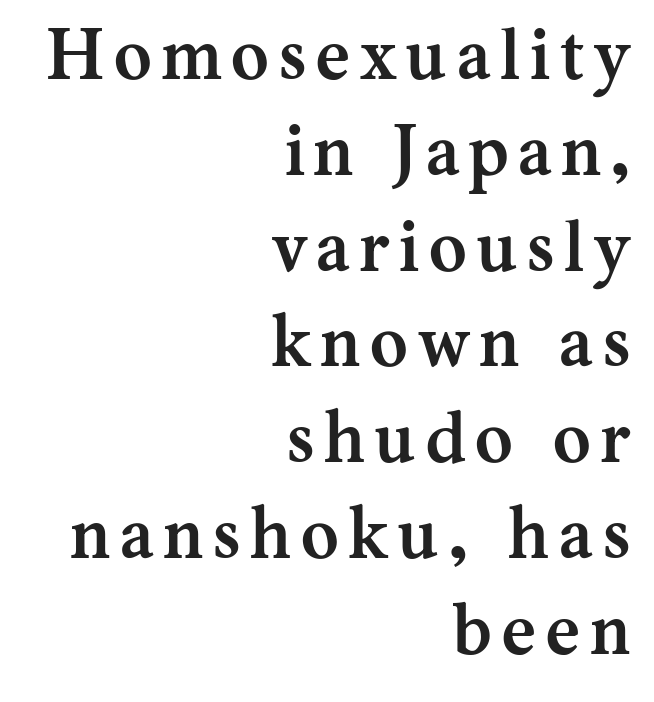
Q: Is the text bold? A: Yes.
Q: Is the text italic (slanted)? A: No, it is upright.
Q: Is the typeface a serif or a sans-serif typeface? A: Serif.
Q: Is the text underlined? A: No.
Q: How is the paragraph aligned? A: Right-aligned.
Q: Is the spacing between lines tight, normal or loose? A: Normal.
Q: Width (condensed, normal, or wide)? A: Normal.
Q: Stroke contrast? A: Medium.
Q: x-height? A: Medium.
Q: Monospaced? A: No.
